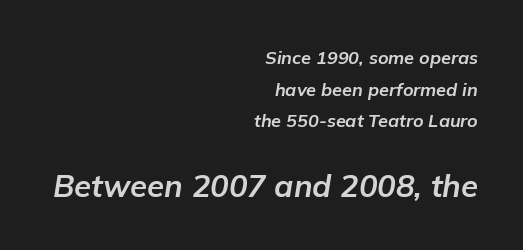
How are the letters spaced? Ordinarily, with no added tracking. Italic: yes, the glyphs are oblique. The rendering uses natural spacing where letterforms have individual widths. Size contrast runs from small at the top to large at the bottom. The foot of each line stays bare and open.
